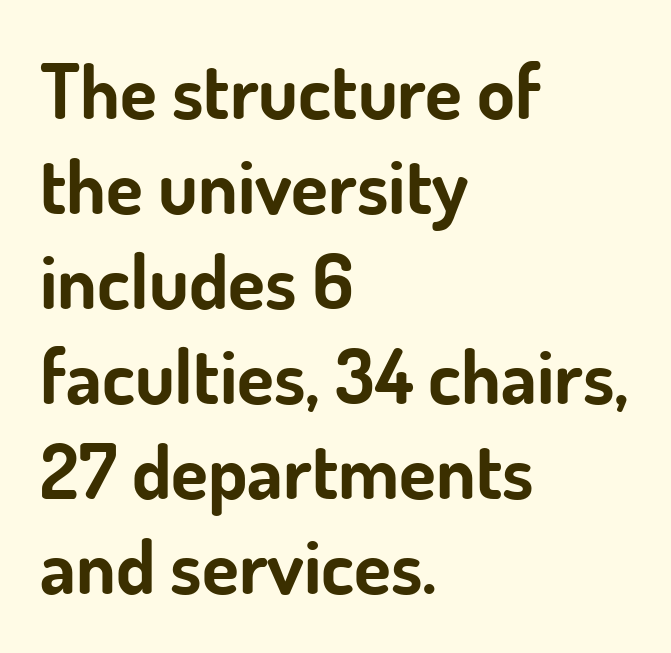
The image shows 76 px bold sans-serif type, upright; set left-aligned, normal line spacing (1.25x), normal letter spacing, not underlined; low stroke contrast and a small x-height.
